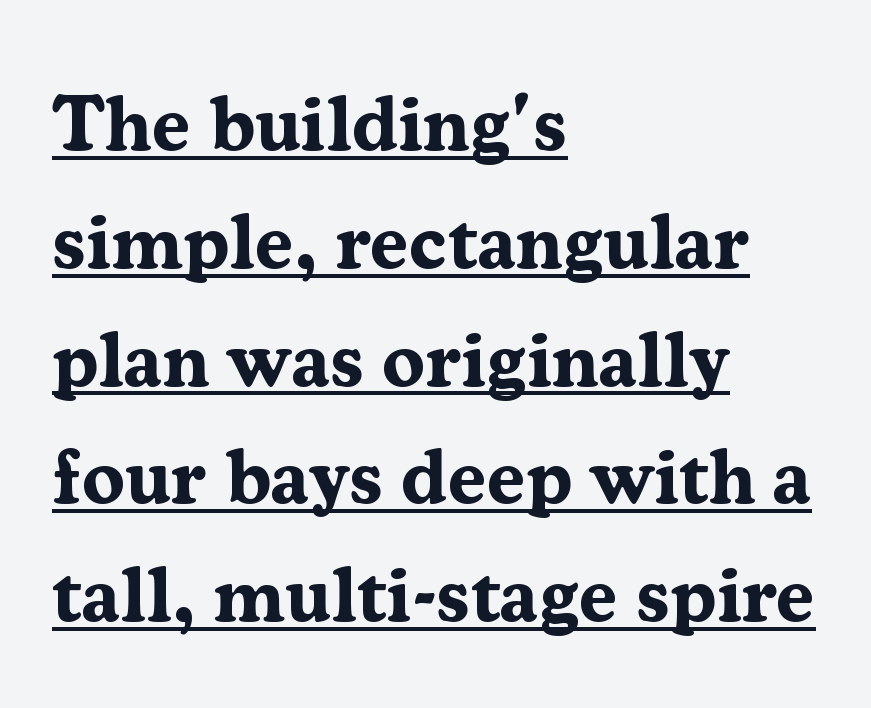
Q: Is the text bold? A: Yes.
Q: Is the text italic (slanted)? A: No, it is upright.
Q: Is the typeface a serif or a sans-serif typeface? A: Serif.
Q: Is the text underlined? A: Yes.
Q: How is the paragraph aligned? A: Left-aligned.
Q: Is the spacing between letters normal or unusually wide? A: Normal.
Q: Is the spacing between lines tight, normal or loose? A: Normal.
Q: Width (condensed, normal, or wide)? A: Normal.
Q: Stroke contrast? A: Medium.
Q: x-height? A: Medium.
Q: Monospaced? A: No.
